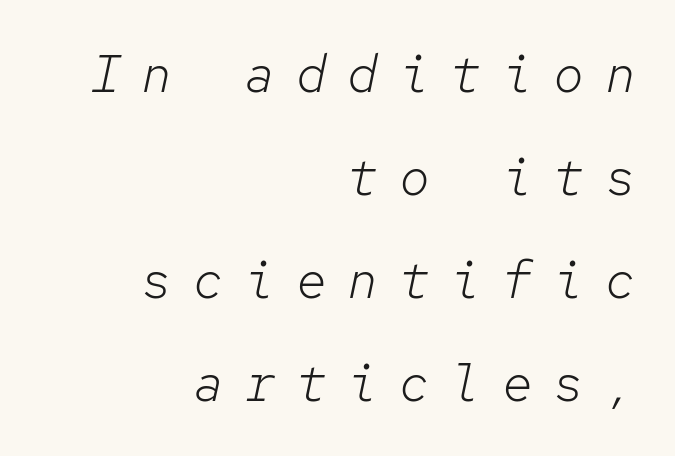
The image shows 52 px light type, italic (leaning right), monospaced; set right-aligned, loose line spacing (1.98x), unusually wide letter spacing (+0.39 em), not underlined; low stroke contrast and a medium x-height.
